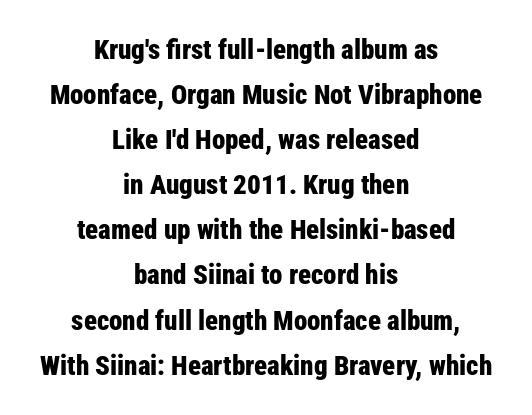
The image shows 27 px bold type, upright; set centered, normal line spacing (1.67x), normal letter spacing, not underlined.
